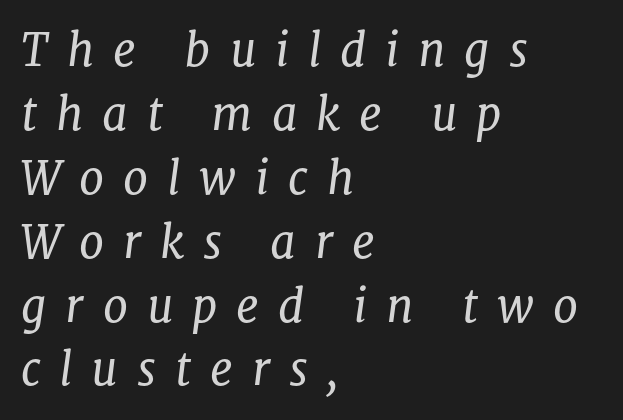
The image shows 45 px regular-weight serif type, italic (leaning right); set left-aligned, normal line spacing (1.42x), unusually wide letter spacing (+0.42 em), not underlined; low stroke contrast and a medium x-height.
